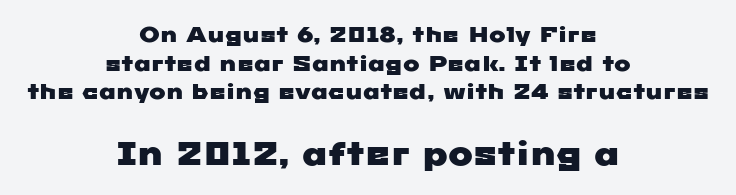
The image shows 33 px wide sans-serif type; set centered, normal line spacing (1.3x), normal letter spacing, not underlined; the second (bottom) block is 1.5x larger; low stroke contrast and a medium x-height.
